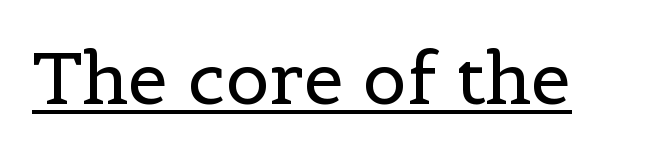
Q: Is the text bold? A: No.
Q: Is the text italic (slanted)? A: No, it is upright.
Q: Is the typeface a serif or a sans-serif typeface? A: Serif.
Q: Is the text underlined? A: Yes.
Q: Is the spacing between letters normal or unusually wide? A: Normal.
Q: Width (condensed, normal, or wide)? A: Normal.
Q: x-height? A: Medium.
Q: Monospaced? A: No.
